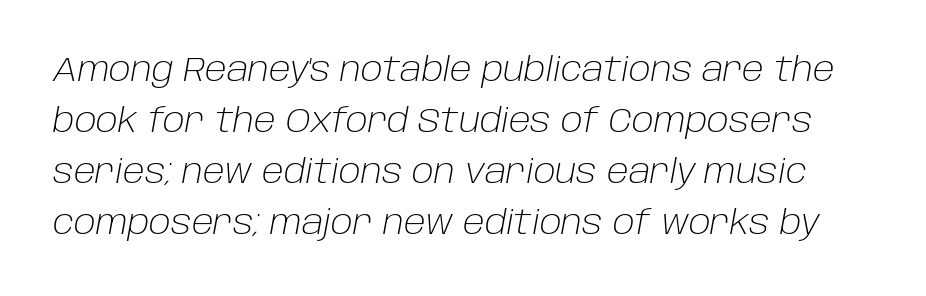
This sample uses plain, unmodified letter spacing. Ink coverage per letter is moderate at most. The passage shown is typed in a proportional face where columns would drift. Lines of text with bare space underneath. Whoever set this chose a conventional vertical rhythm.
